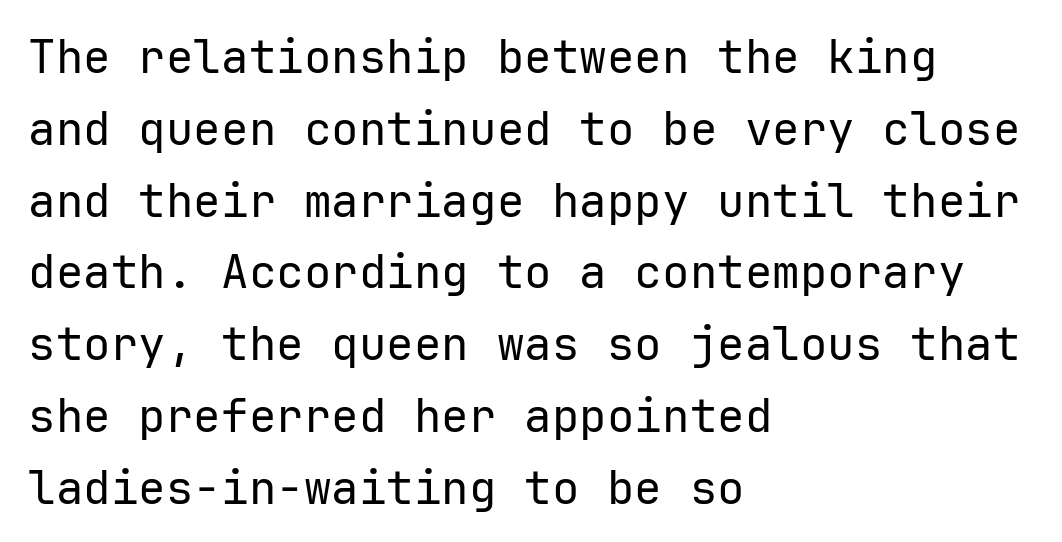
The image shows 46 px regular-weight sans-serif type, upright; set left-aligned, normal line spacing (1.56x), normal letter spacing, not underlined; low stroke contrast and a medium x-height.
